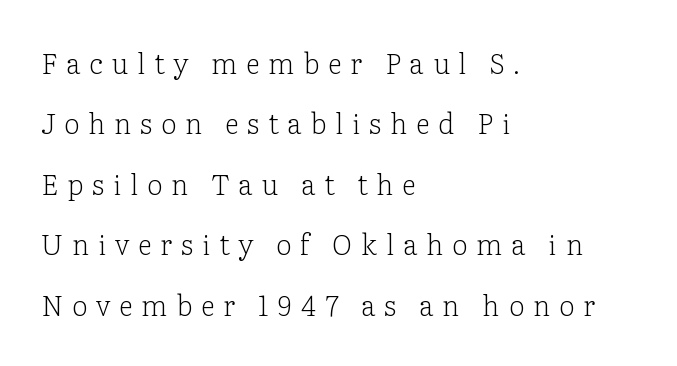
{"serif": "yes", "italic": "no", "bold": "no", "weight": "light", "width": "normal", "stroke_contrast": "low", "x_height": "medium", "monospaced": "no", "underline": "no", "align": "left", "line_spacing": "loose", "line_spacing_ratio": 2.16, "letter_spacing": "wide", "letter_spacing_em": 0.31, "glyph_px": 28}
